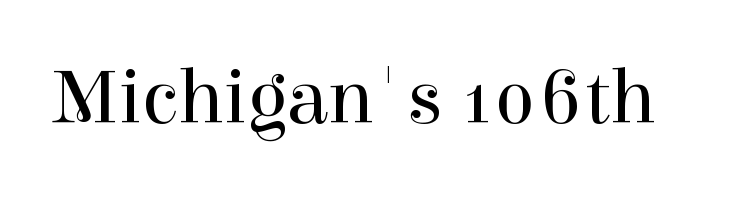
Q: Is the text bold? A: No.
Q: Is the text italic (slanted)? A: No, it is upright.
Q: Is the typeface a serif or a sans-serif typeface? A: Serif.
Q: Is the text underlined? A: No.
Q: Is the spacing between letters normal or unusually wide? A: Normal.
Q: Width (condensed, normal, or wide)? A: Normal.
Q: Stroke contrast? A: High.
Q: x-height? A: Medium.
Q: Monospaced? A: No.
